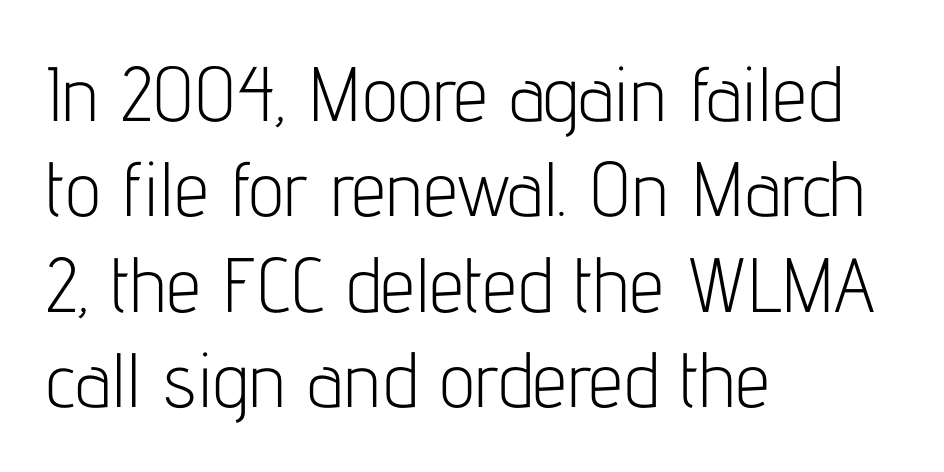
Nothing heavy about these letters — not bold at all. The rendering uses natural spacing where letterforms have individual widths. Anything drawn beneath the words? Only blank space. Posture: straight, roman, zero tilt.
